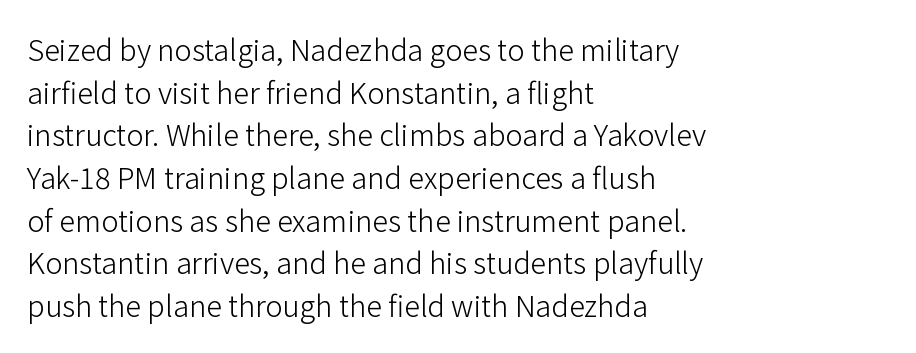
{"serif": "no", "italic": "no", "bold": "no", "weight": "light", "width": "normal", "stroke_contrast": "low", "x_height": "medium", "monospaced": "no", "underline": "no", "align": "left", "line_spacing": "normal", "line_spacing_ratio": 1.47, "letter_spacing": "normal", "letter_spacing_em": 0.0, "glyph_px": 29}
